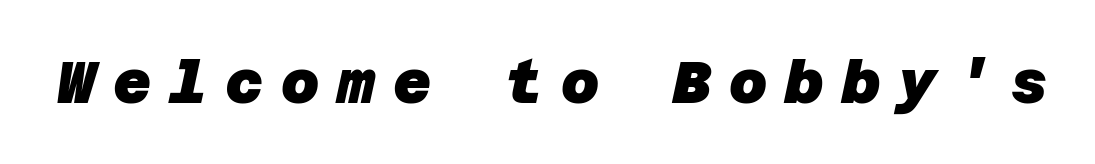
Q: Is the text bold? A: Yes.
Q: Is the typeface a serif or a sans-serif typeface? A: Sans-serif.
Q: Is the text underlined? A: No.
Q: Is the spacing between letters normal or unusually wide? A: Unusually wide.
Q: Width (condensed, normal, or wide)? A: Normal.
Q: Stroke contrast? A: Low.
Q: x-height? A: Large.
